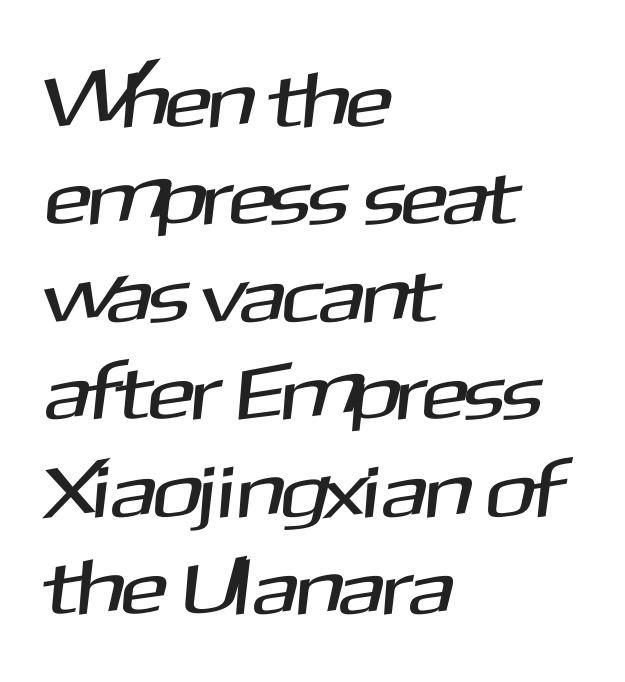
The image shows 78 px sans-serif type; set left-aligned, normal line spacing (1.25x), normal letter spacing, not underlined; medium stroke contrast and a medium x-height.
